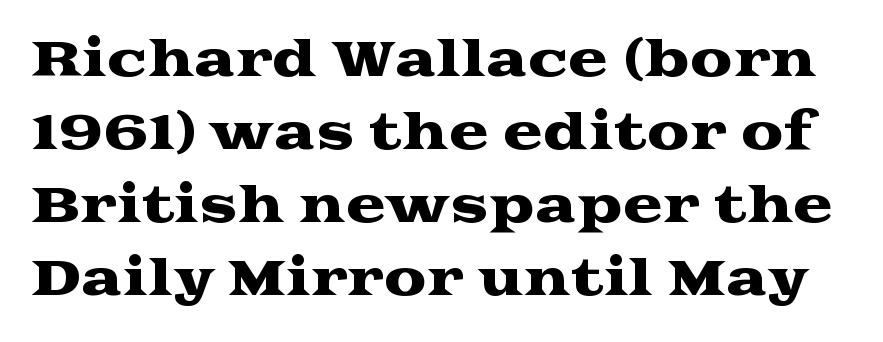
{"serif": "yes", "italic": "no", "width": "wide", "stroke_contrast": "medium", "x_height": "medium", "monospaced": "no", "underline": "no", "line_spacing": "normal", "line_spacing_ratio": 1.52, "letter_spacing": "normal", "letter_spacing_em": 0.0, "glyph_px": 48}
